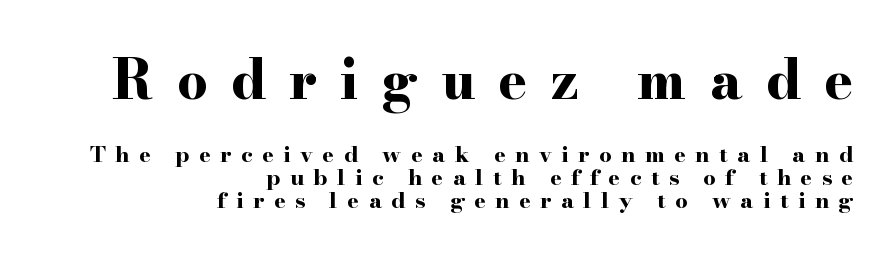
{"serif": "yes", "italic": "no", "bold": "yes", "weight": "bold", "width": "wide", "stroke_contrast": "high", "x_height": "small", "monospaced": "no", "underline": "no", "align": "right", "line_spacing": "tight", "line_spacing_ratio": 1.04, "letter_spacing": "wide", "letter_spacing_em": 0.43, "larger_block": "first", "size_ratio": 2.45, "glyph_px": 54}
